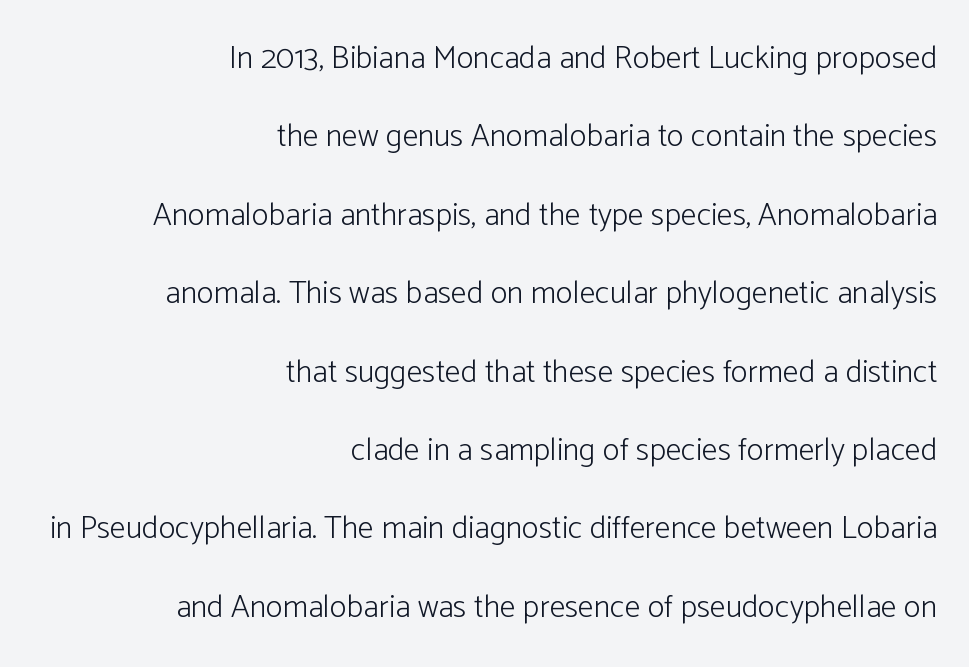
{"serif": "no", "italic": "no", "bold": "no", "weight": "light", "width": "normal", "stroke_contrast": "low", "x_height": "medium", "monospaced": "no", "underline": "no", "align": "right", "line_spacing": "loose", "line_spacing_ratio": 2.45, "letter_spacing": "normal", "letter_spacing_em": 0.0, "glyph_px": 32}
